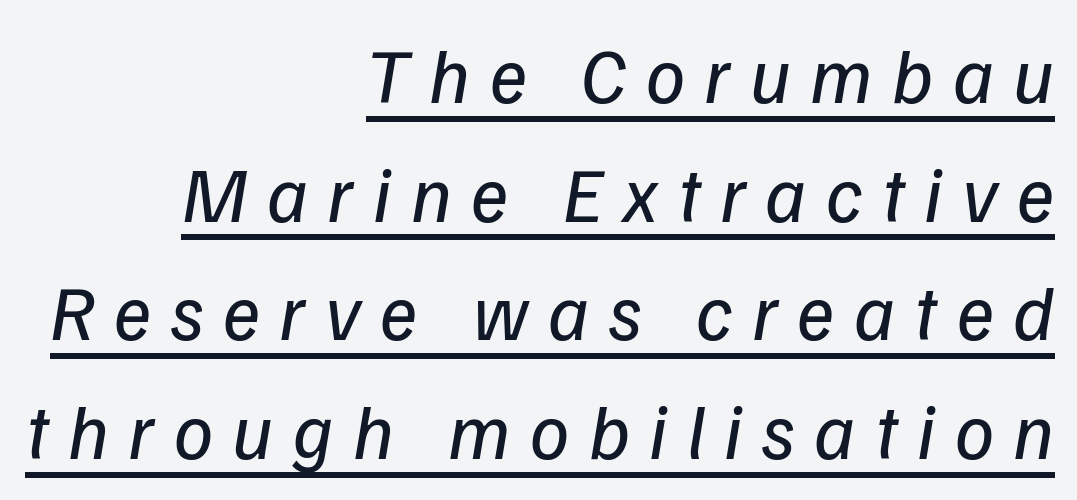
The image shows 78 px regular-weight type, italic (leaning right); set right-aligned, normal line spacing (1.52x), unusually wide letter spacing (+0.25 em), underlined; low stroke contrast and a medium x-height.
